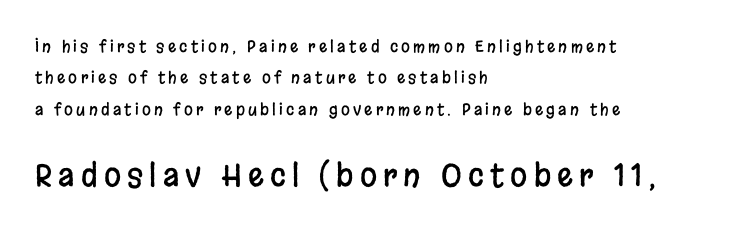
{"serif": "no", "italic": "no", "width": "condensed", "stroke_contrast": "low", "x_height": "large", "monospaced": "no", "underline": "no", "align": "left", "line_spacing": "loose", "line_spacing_ratio": 1.96, "letter_spacing": "wide", "letter_spacing_em": 0.2, "larger_block": "second", "size_ratio": 1.94, "glyph_px": 31}
